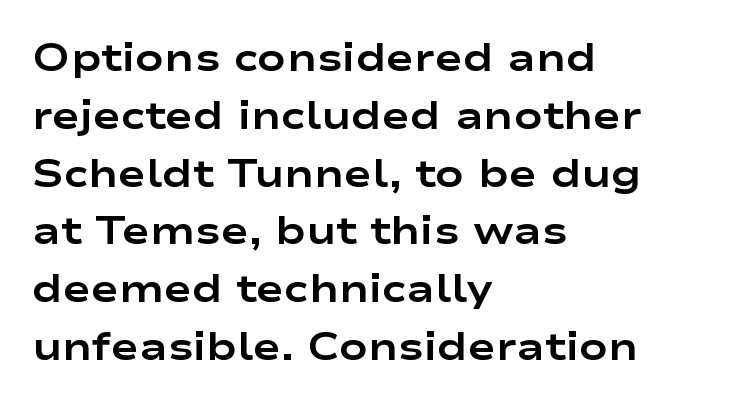
Q: Is the text bold? A: Yes.
Q: Is the text italic (slanted)? A: No, it is upright.
Q: Is the typeface a serif or a sans-serif typeface? A: Sans-serif.
Q: Is the text underlined? A: No.
Q: How is the paragraph aligned? A: Left-aligned.
Q: Is the spacing between letters normal or unusually wide? A: Normal.
Q: Is the spacing between lines tight, normal or loose? A: Normal.
Q: Width (condensed, normal, or wide)? A: Wide.
Q: Stroke contrast? A: Low.
Q: x-height? A: Medium.
Q: Monospaced? A: No.
